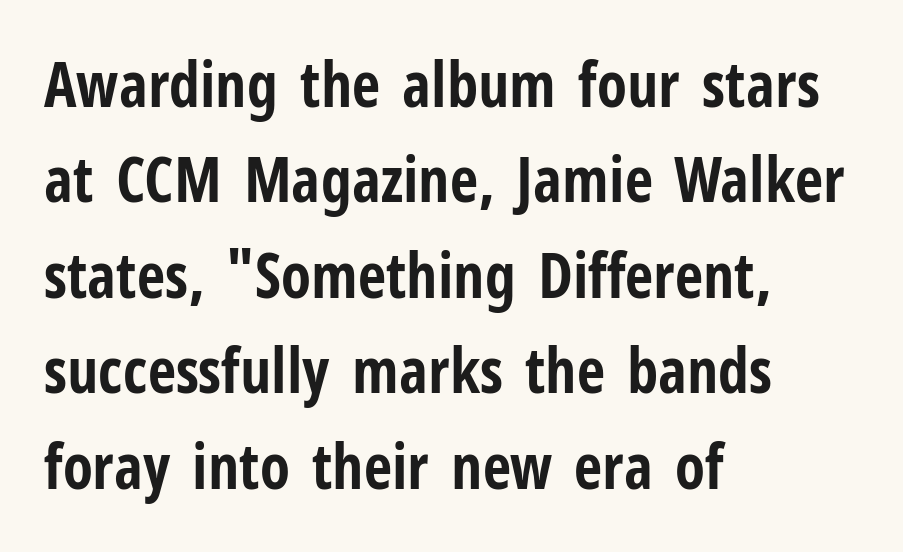
Heft: maximum for text — a bold. Alignment: flush left. The block of text has a typical density, with ordinary space between rows. What stands out about the letter spacing? Nothing — it is the standard amount. The type family on display is of the sans-serif kind.
